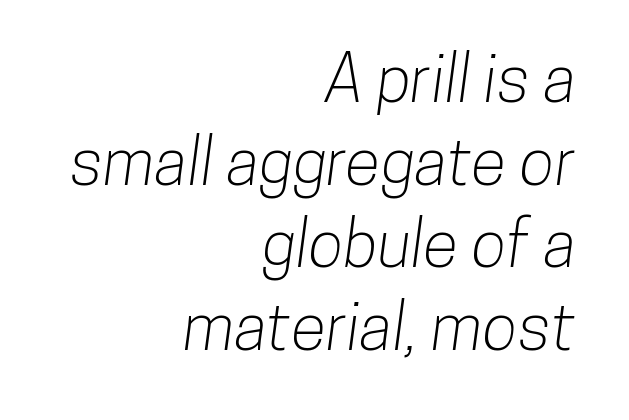
Q: Is the typeface a serif or a sans-serif typeface? A: Sans-serif.
Q: Is the text underlined? A: No.
Q: How is the paragraph aligned? A: Right-aligned.
Q: Is the spacing between letters normal or unusually wide? A: Normal.
Q: Is the spacing between lines tight, normal or loose? A: Normal.
Q: Width (condensed, normal, or wide)? A: Condensed.
Q: Stroke contrast? A: Low.
Q: x-height? A: Medium.
Q: Monospaced? A: No.
